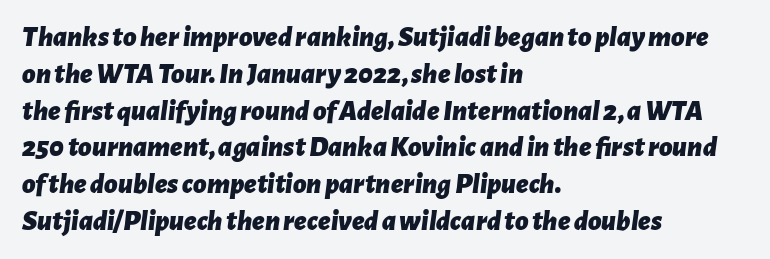
{"italic": "yes", "lean": "right", "slant_degrees": 7, "bold": "yes", "weight": "bold", "width": "normal", "stroke_contrast": "low", "x_height": "medium", "monospaced": "no", "underline": "no", "align": "left", "line_spacing": "normal", "line_spacing_ratio": 1.27, "letter_spacing": "normal", "letter_spacing_em": 0.0, "glyph_px": 29}
